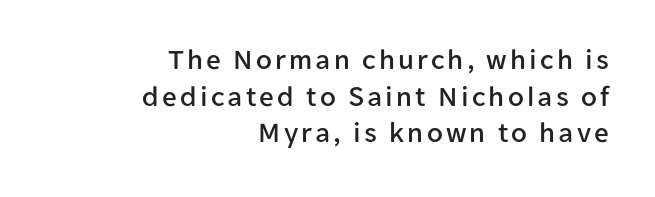
The image shows 29 px sans-serif type, upright; set right-aligned, normal line spacing (1.26x), not underlined; low stroke contrast and a medium x-height.
